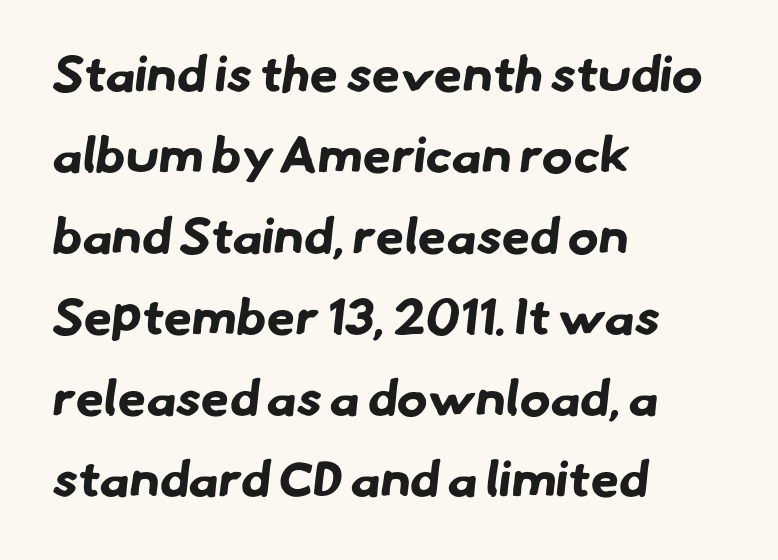
The image shows 51 px bold sans-serif type; set left-aligned, normal line spacing (1.59x), normal letter spacing, not underlined; low stroke contrast and a small x-height.
